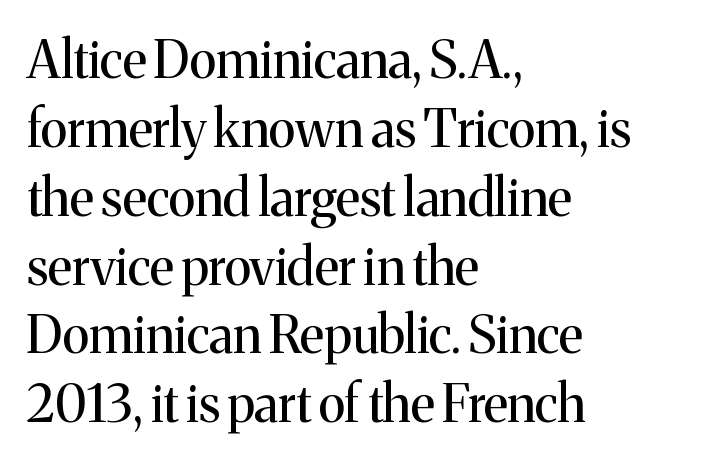
Q: Is the text bold? A: No.
Q: Is the text italic (slanted)? A: No, it is upright.
Q: Is the typeface a serif or a sans-serif typeface? A: Serif.
Q: Is the text underlined? A: No.
Q: How is the paragraph aligned? A: Left-aligned.
Q: Is the spacing between letters normal or unusually wide? A: Normal.
Q: Is the spacing between lines tight, normal or loose? A: Normal.
Q: Width (condensed, normal, or wide)? A: Normal.
Q: Stroke contrast? A: Medium.
Q: x-height? A: Medium.
Q: Monospaced? A: No.
